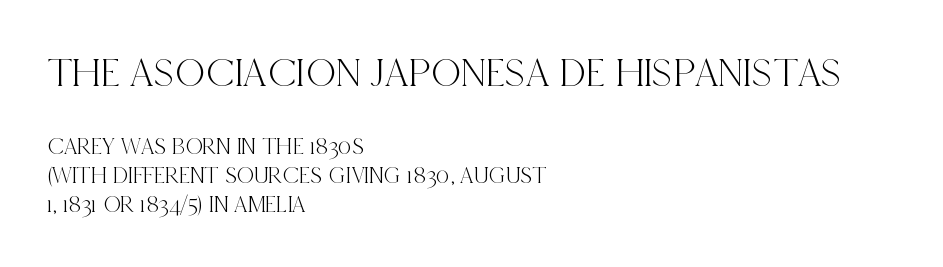
Q: Is the text italic (slanted)? A: No, it is upright.
Q: Is the typeface a serif or a sans-serif typeface? A: Serif.
Q: Is the text underlined? A: No.
Q: How is the paragraph aligned? A: Left-aligned.
Q: Is the spacing between letters normal or unusually wide? A: Normal.
Q: Which block of text is set in a larger size, the first (top) or the second (bottom)? A: The first (top) one.
Q: Width (condensed, normal, or wide)? A: Condensed.
Q: x-height? A: Large.
Q: Monospaced? A: No.
